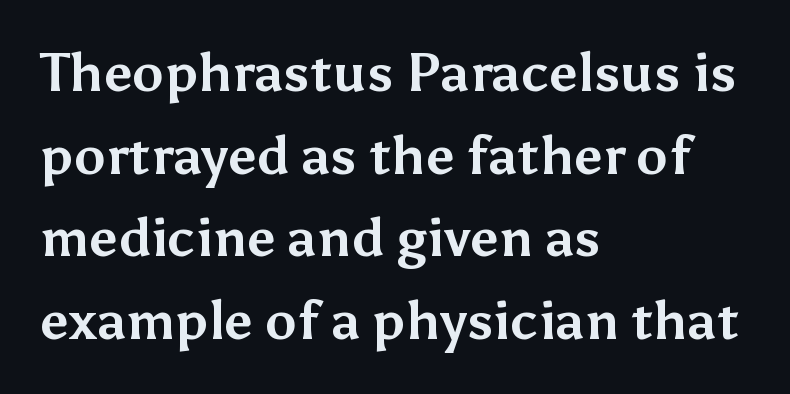
Q: Is the text bold? A: Yes.
Q: Is the text italic (slanted)? A: No, it is upright.
Q: Is the typeface a serif or a sans-serif typeface? A: Sans-serif.
Q: Is the text underlined? A: No.
Q: How is the paragraph aligned? A: Left-aligned.
Q: Is the spacing between letters normal or unusually wide? A: Normal.
Q: Is the spacing between lines tight, normal or loose? A: Normal.
Q: Width (condensed, normal, or wide)? A: Normal.
Q: Stroke contrast? A: Medium.
Q: x-height? A: Medium.
Q: Monospaced? A: No.
